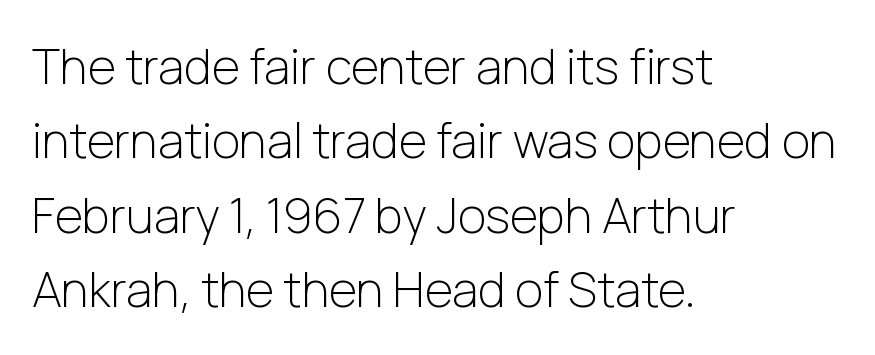
{"serif": "no", "italic": "no", "bold": "no", "weight": "light", "width": "normal", "stroke_contrast": "low", "x_height": "medium", "monospaced": "no", "underline": "no", "align": "left", "line_spacing": "normal", "line_spacing_ratio": 1.55, "letter_spacing": "normal", "letter_spacing_em": 0.0, "glyph_px": 48}
